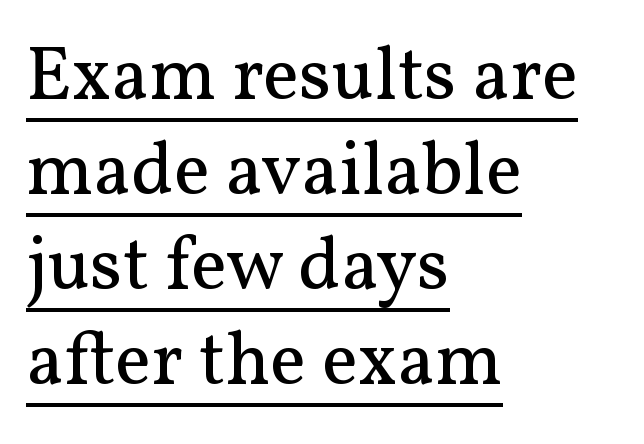
The image shows 76 px regular-weight serif type, upright; set left-aligned, normal line spacing (1.25x), normal letter spacing, underlined; medium stroke contrast and a medium x-height.
